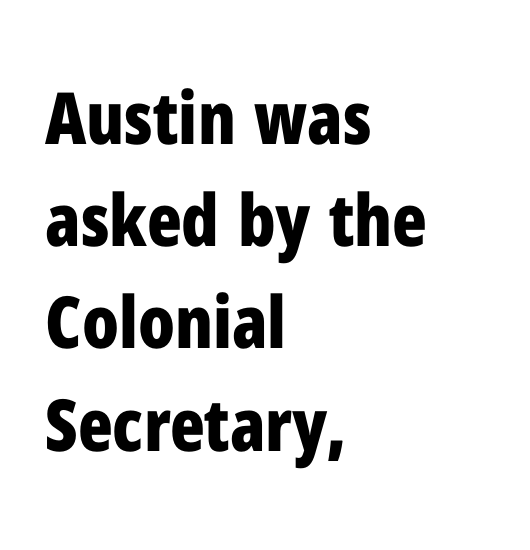
{"serif": "no", "italic": "no", "bold": "yes", "weight": "bold", "width": "condensed", "stroke_contrast": "low", "x_height": "medium", "monospaced": "no", "underline": "no", "align": "left", "line_spacing": "normal", "line_spacing_ratio": 1.42, "letter_spacing": "normal", "letter_spacing_em": 0.0, "glyph_px": 72}
